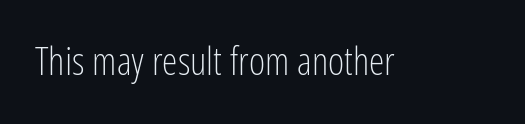
Q: Is the text bold? A: No.
Q: Is the text italic (slanted)? A: No, it is upright.
Q: Is the typeface a serif or a sans-serif typeface? A: Sans-serif.
Q: Is the text underlined? A: No.
Q: Is the spacing between letters normal or unusually wide? A: Normal.
Q: Width (condensed, normal, or wide)? A: Condensed.
Q: Stroke contrast? A: Low.
Q: x-height? A: Medium.
Q: Monospaced? A: No.
